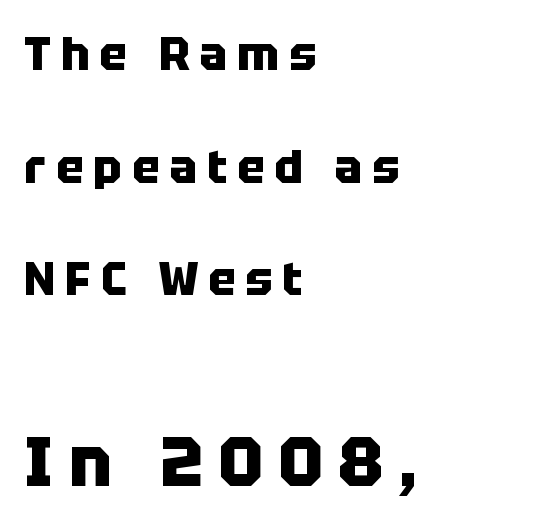
Posture: straight, roman, zero tilt. Compared with a centered layout, this one pins lines to the left instead. The letters advance in unequal steps, a hallmark of proportional type. No word sits above an underline. Look at the glyph heights: the lower group is clearly the bigger setting. This sample uses a sans-serif face.
